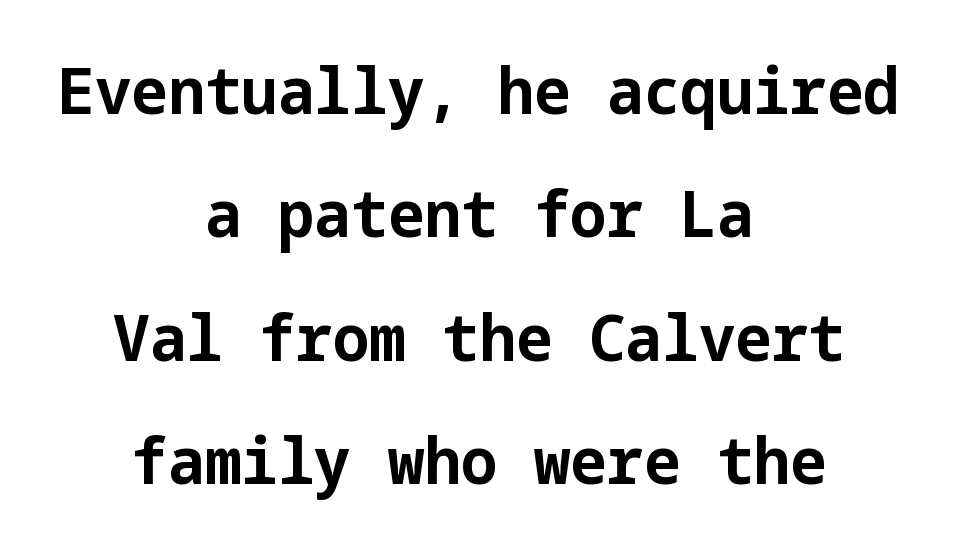
{"serif": "no", "italic": "no", "bold": "yes", "weight": "bold", "width": "normal", "stroke_contrast": "low", "x_height": "medium", "underline": "no", "align": "center", "line_spacing": "loose", "line_spacing_ratio": 1.9, "letter_spacing": "normal", "letter_spacing_em": 0.0, "glyph_px": 65}
